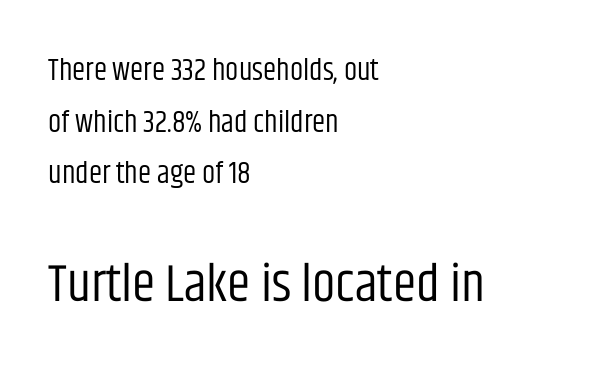
Q: Is the text bold? A: No.
Q: Is the text italic (slanted)? A: No, it is upright.
Q: Is the typeface a serif or a sans-serif typeface? A: Sans-serif.
Q: Is the text underlined? A: No.
Q: How is the paragraph aligned? A: Left-aligned.
Q: Is the spacing between letters normal or unusually wide? A: Normal.
Q: Which block of text is set in a larger size, the first (top) or the second (bottom)? A: The second (bottom) one.
Q: Width (condensed, normal, or wide)? A: Condensed.
Q: Stroke contrast? A: Low.
Q: x-height? A: Large.
Q: Monospaced? A: No.
